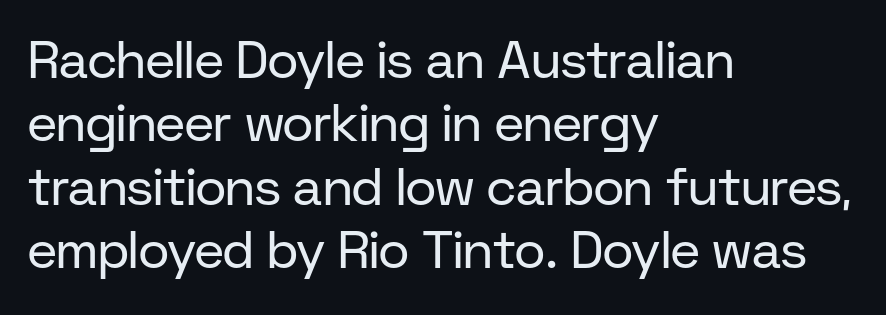
Each letter keeps its own natural width here, so spacing adapts to shape. Rule under the text: the space is simply empty. Weight: in the light-to-regular range. Compared with a centered layout, this one pins lines to the left instead. Posture: straight, roman, zero tilt.
